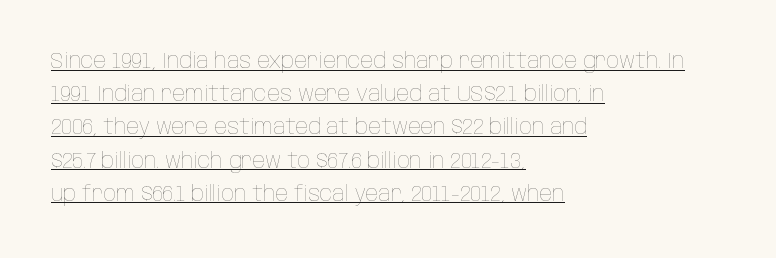
{"italic": "no", "bold": "no", "underline": "yes", "align": "left", "line_spacing": "normal", "line_spacing_ratio": 1.58, "letter_spacing": "normal", "letter_spacing_em": 0.0, "glyph_px": 21}
